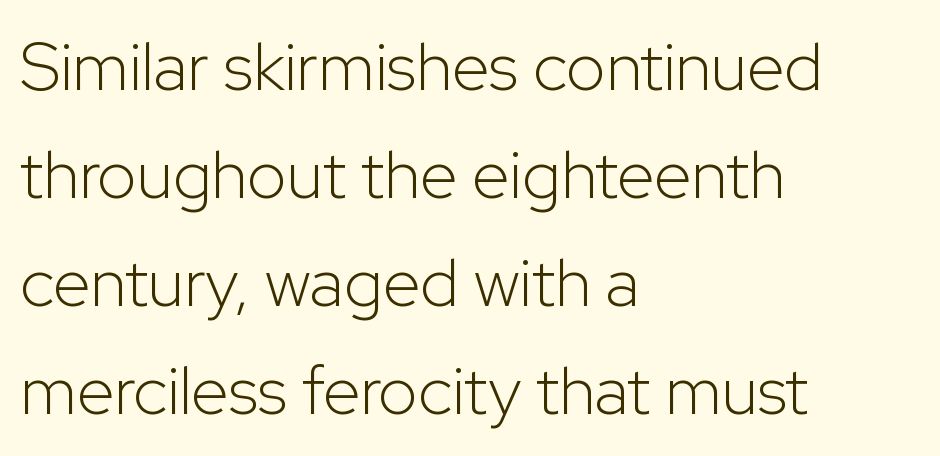
Q: Is the text bold? A: No.
Q: Is the text italic (slanted)? A: No, it is upright.
Q: Is the typeface a serif or a sans-serif typeface? A: Sans-serif.
Q: Is the text underlined? A: No.
Q: How is the paragraph aligned? A: Left-aligned.
Q: Is the spacing between letters normal or unusually wide? A: Normal.
Q: Is the spacing between lines tight, normal or loose? A: Normal.
Q: Width (condensed, normal, or wide)? A: Normal.
Q: Stroke contrast? A: Low.
Q: x-height? A: Medium.
Q: Monospaced? A: No.
